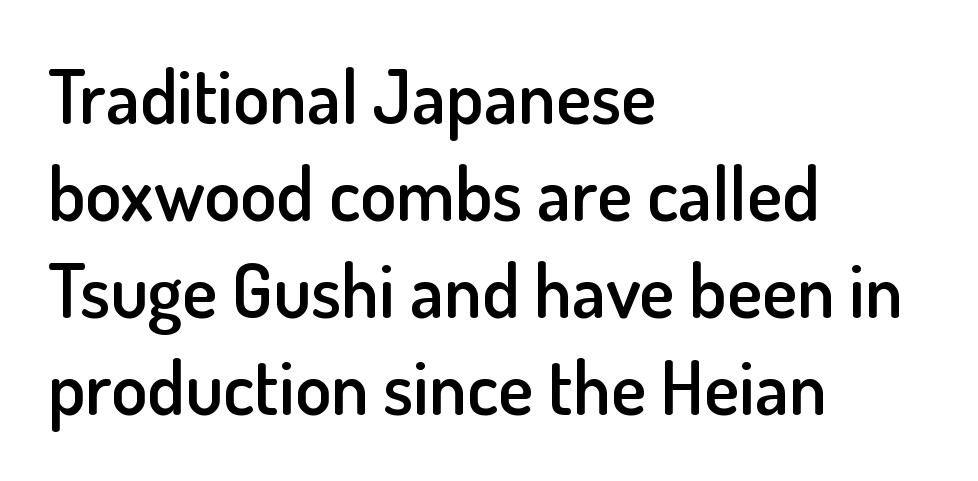
Q: Is the text bold? A: Semi-bold.
Q: Is the text italic (slanted)? A: No, it is upright.
Q: Is the typeface a serif or a sans-serif typeface? A: Sans-serif.
Q: Is the text underlined? A: No.
Q: How is the paragraph aligned? A: Left-aligned.
Q: Is the spacing between letters normal or unusually wide? A: Normal.
Q: Is the spacing between lines tight, normal or loose? A: Normal.
Q: Width (condensed, normal, or wide)? A: Normal.
Q: Stroke contrast? A: Low.
Q: x-height? A: Small.
Q: Monospaced? A: No.
